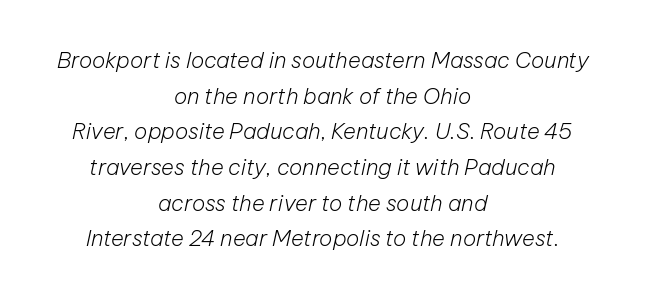
The image shows 22 px text type, italic (leaning right); set centered, normal line spacing (1.62x), normal letter spacing, not underlined.
